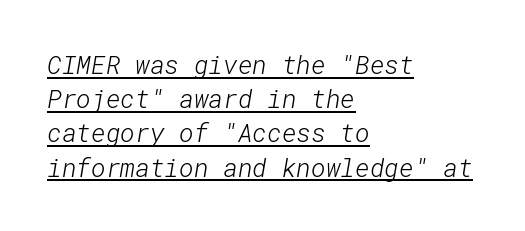
No extra ink here — the face is not bold. The typesetter has applied underlining to the passage shown. Is the block centered? No — it sits flush against the left margin. The vertical gap from one line to the next is medium. The line texture is even and compact thanks to regular tracking.
